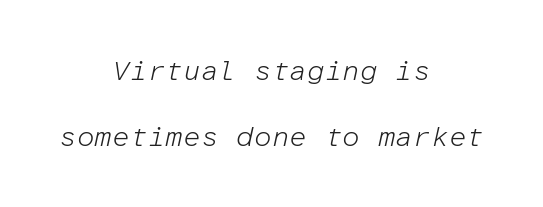
{"italic": "yes", "lean": "right", "slant_degrees": 12, "bold": "no", "weight": "light", "width": "normal", "stroke_contrast": "low", "x_height": "medium", "monospaced": "yes", "underline": "no", "align": "center", "line_spacing": "loose", "line_spacing_ratio": 2.34, "letter_spacing": "normal", "letter_spacing_em": 0.0, "glyph_px": 28}
